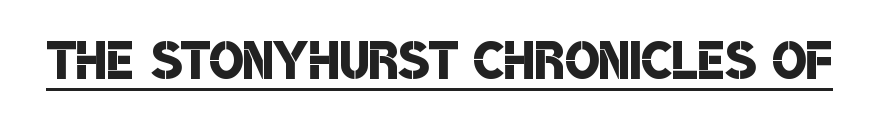
Q: Is the text bold? A: Semi-bold.
Q: Is the typeface a serif or a sans-serif typeface? A: Sans-serif.
Q: Is the text underlined? A: Yes.
Q: Is the spacing between letters normal or unusually wide? A: Normal.
Q: Width (condensed, normal, or wide)? A: Condensed.
Q: Stroke contrast? A: Low.
Q: x-height? A: Large.
Q: Monospaced? A: No.
